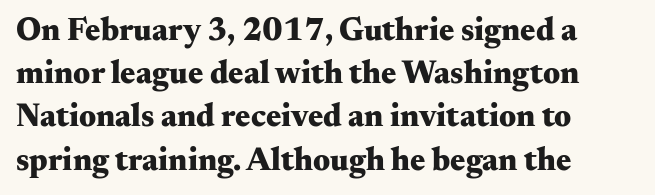
This rendering features lettering with no underline. Each glyph is drawn with heavy, bold strokes. Posture: vertical. The block of text has a typical density, with ordinary space between rows.
